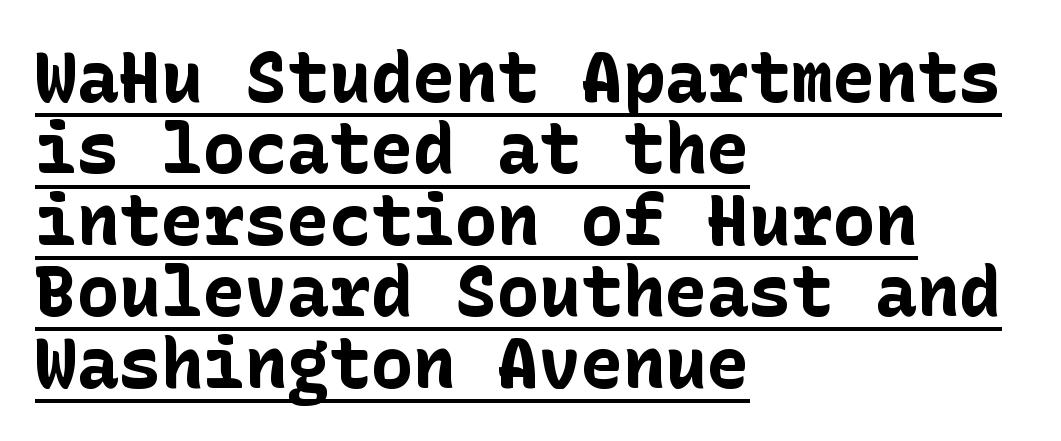
The image shows 70 px bold sans-serif type, upright; set left-aligned, tight line spacing (1.02x), normal letter spacing, underlined; low stroke contrast and a medium x-height.
